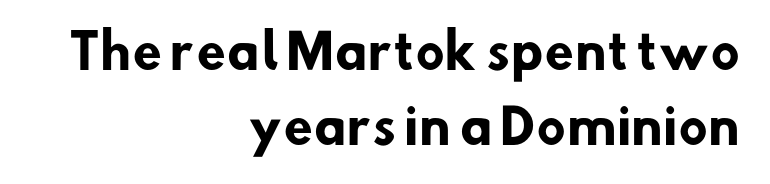
The image shows 48 px heavy sans-serif type; set right-aligned, normal line spacing (1.56x), normal letter spacing, not underlined; low stroke contrast and a small x-height.
